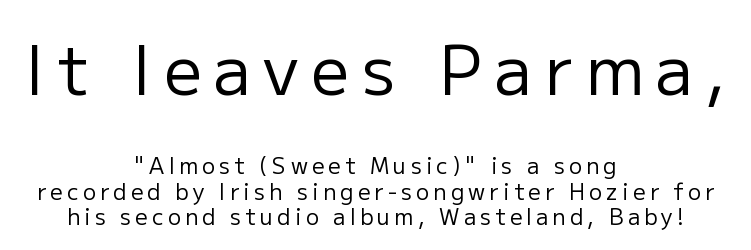
{"serif": "no", "italic": "no", "bold": "no", "weight": "regular", "width": "normal", "stroke_contrast": "low", "x_height": "medium", "monospaced": "no", "underline": "no", "align": "center", "line_spacing_ratio": 1.16, "larger_block": "first", "size_ratio": 3.05, "glyph_px": 67}
